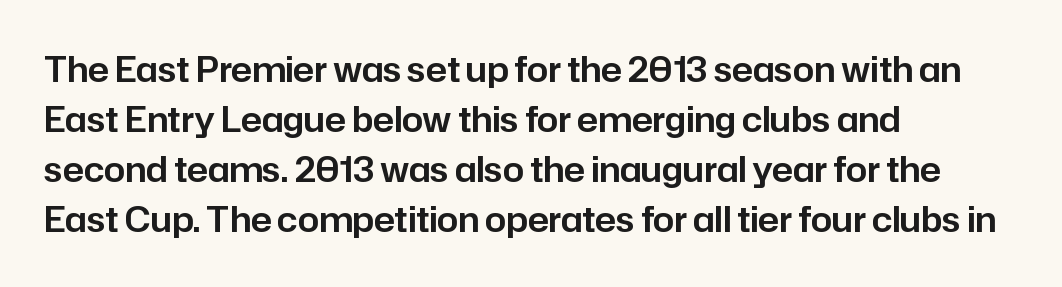
{"serif": "no", "italic": "no", "width": "normal", "stroke_contrast": "low", "x_height": "medium", "monospaced": "no", "underline": "no", "align": "left", "line_spacing": "normal", "line_spacing_ratio": 1.47, "letter_spacing": "normal", "letter_spacing_em": 0.0, "glyph_px": 34}
